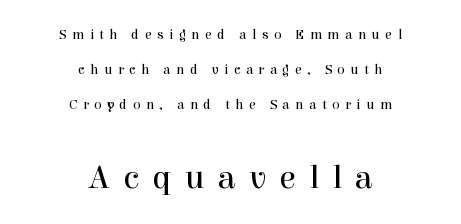
{"serif": "yes", "italic": "no", "bold": "no", "weight": "regular", "width": "normal", "x_height": "medium", "monospaced": "no", "underline": "no", "align": "center", "line_spacing": "loose", "line_spacing_ratio": 2.49, "letter_spacing": "wide", "letter_spacing_em": 0.39, "larger_block": "second", "size_ratio": 2.43, "glyph_px": 34}
